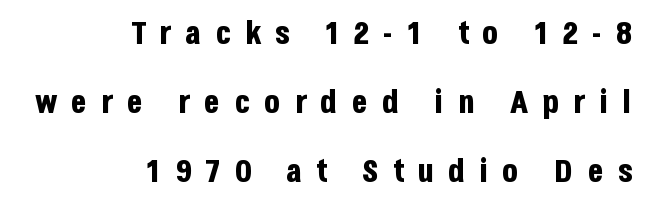
Q: Is the text bold? A: Yes.
Q: Is the text italic (slanted)? A: No, it is upright.
Q: Is the typeface a serif or a sans-serif typeface? A: Sans-serif.
Q: Is the text underlined? A: No.
Q: How is the paragraph aligned? A: Right-aligned.
Q: Is the spacing between letters normal or unusually wide? A: Unusually wide.
Q: Is the spacing between lines tight, normal or loose? A: Loose.
Q: Width (condensed, normal, or wide)? A: Condensed.
Q: Stroke contrast? A: Low.
Q: x-height? A: Large.
Q: Monospaced? A: No.
